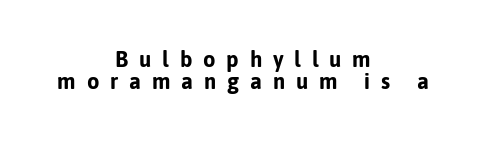
These lines stack symmetrically, like a column narrowing and widening about its center. If you drew a line through each stem, it would be perfectly vertical. Every letter is thick-stroked: bold, no question. Characters follow at a spacing far wider than the type designer built in. Plain, unruled lines of type.
